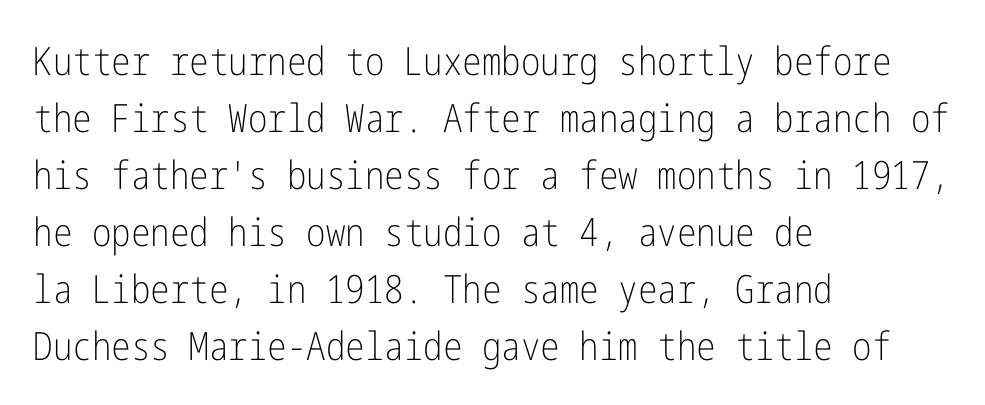
Q: Is the text bold? A: No.
Q: Is the text italic (slanted)? A: No, it is upright.
Q: Is the typeface a serif or a sans-serif typeface? A: Sans-serif.
Q: Is the text underlined? A: No.
Q: How is the paragraph aligned? A: Left-aligned.
Q: Is the spacing between letters normal or unusually wide? A: Normal.
Q: Is the spacing between lines tight, normal or loose? A: Normal.
Q: Width (condensed, normal, or wide)? A: Condensed.
Q: Stroke contrast? A: Low.
Q: x-height? A: Medium.
